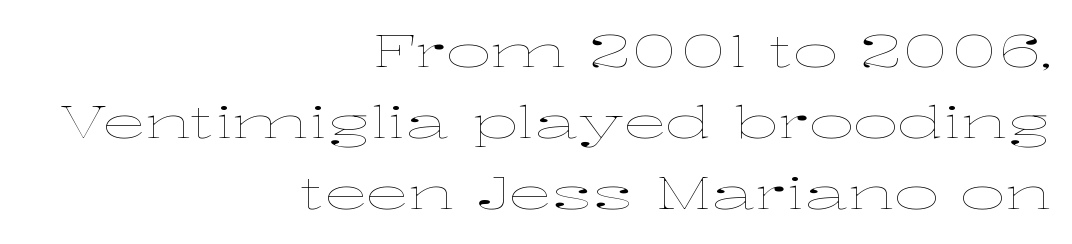
The image shows 44 px thin, wide type, upright; set right-aligned, normal line spacing (1.61x), normal letter spacing, not underlined; low stroke contrast and a medium x-height.
